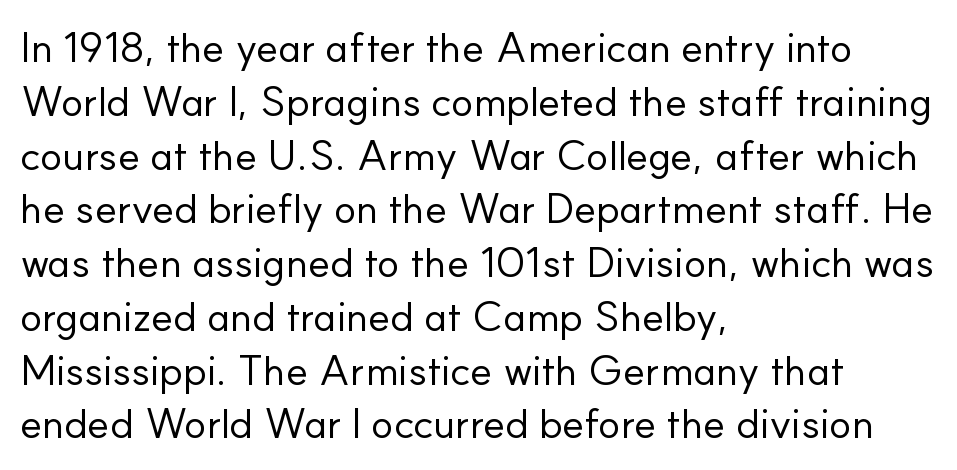
A light-to-regular cut is what we see here. A typesetter would call this proportional, since set widths differ per character. Do the letters lean? They stand straight. The space between consecutive lines is moderate. Where is the straight margin? On the left. Unlike a traditional serif, this face leaves its strokes unadorned.
